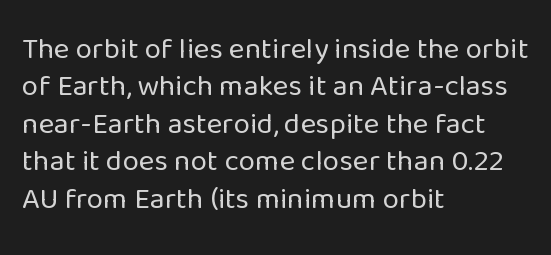
The image shows 30 px regular-weight sans-serif type, upright; set left-aligned, normal line spacing (1.25x), normal letter spacing, not underlined; low stroke contrast and a medium x-height.
